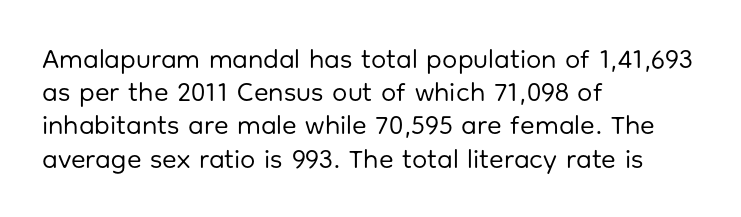
The image shows 27 px text type, upright; set left-aligned, line spacing 1.23x, normal letter spacing, not underlined.
